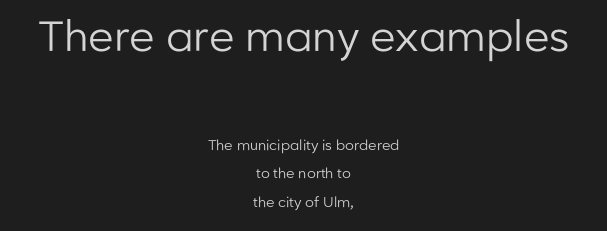
The image shows 42 px regular-weight sans-serif type, upright; set centered, loose line spacing (2.05x), normal letter spacing, not underlined; the first (top) block is 3.0x larger; low stroke contrast and a medium x-height.
